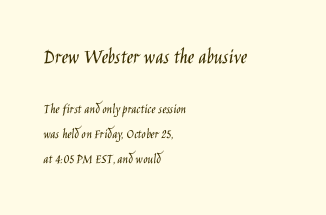
{"bold": "no", "underline": "no", "align": "left", "line_spacing_ratio": 1.79, "letter_spacing": "normal", "letter_spacing_em": 0.0, "larger_block": "first", "size_ratio": 1.57, "glyph_px": 22}
